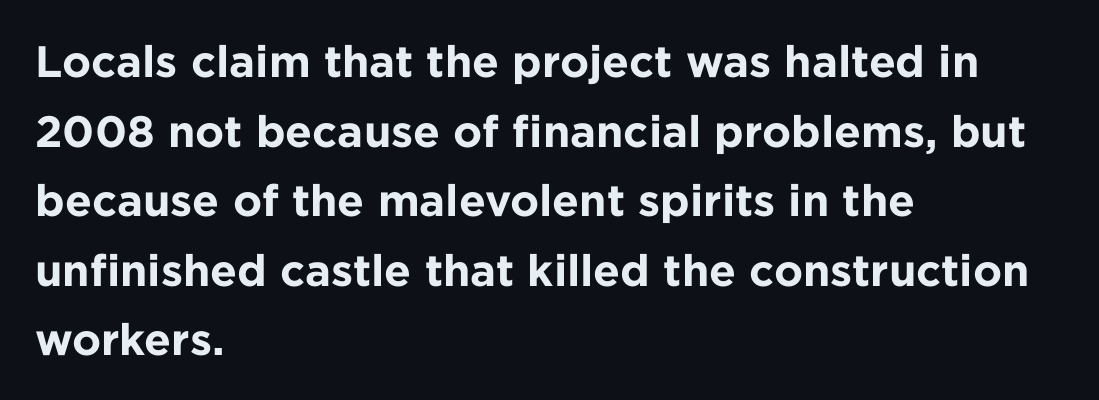
Underlining? Definitely not there. Typographic density is high because the face is bold. Looks like regular typesetting: each glyph gets only the width it needs. The lines sit at an ordinary, default distance from one another. The typography opts for an upright posture over an oblique one.
